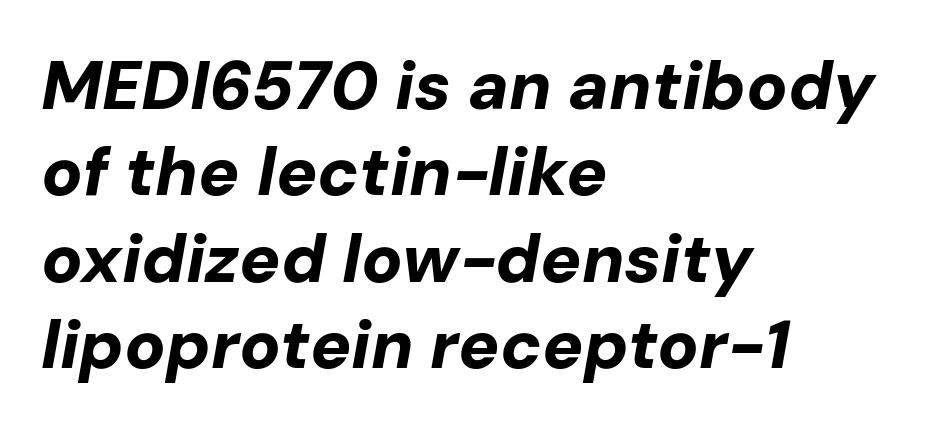
Q: Is the text bold? A: Yes.
Q: Is the text italic (slanted)? A: Yes, it leans right by about 10 degrees.
Q: Is the text underlined? A: No.
Q: How is the paragraph aligned? A: Left-aligned.
Q: Is the spacing between letters normal or unusually wide? A: Normal.
Q: Is the spacing between lines tight, normal or loose? A: Normal.
Q: Width (condensed, normal, or wide)? A: Normal.
Q: Stroke contrast? A: Low.
Q: x-height? A: Medium.
Q: Monospaced? A: No.
